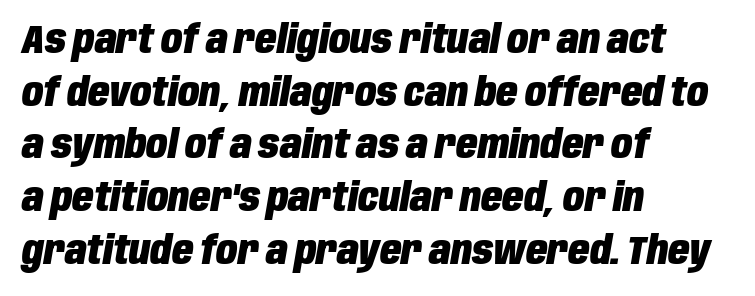
{"italic": "yes", "lean": "right", "slant_degrees": 10, "bold": "yes", "weight": "heavy", "width": "condensed", "stroke_contrast": "low", "x_height": "large", "monospaced": "no", "underline": "no", "align": "left", "line_spacing": "normal", "line_spacing_ratio": 1.35, "letter_spacing": "normal", "letter_spacing_em": 0.0, "glyph_px": 39}
